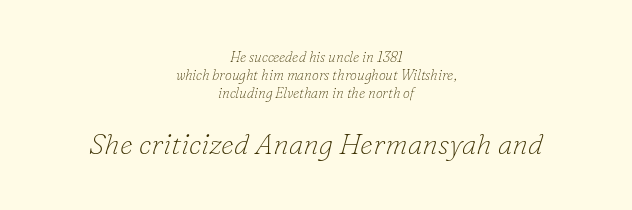
Serifs: yes, visible at the terminals of the letterforms. Teacher's note: observe the equal gaps on both sides — that is centered alignment. The face used here is proportionally spaced, like ordinary book or web type. The glyphs are unaccompanied by any horizontal stroke below them. The passage shown has conventional tracking throughout.
